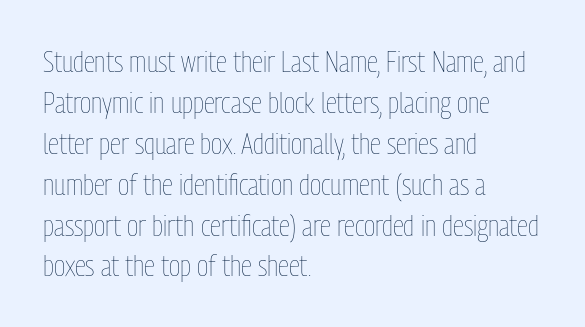
Q: Is the text bold? A: No.
Q: Is the text italic (slanted)? A: No, it is upright.
Q: Is the text underlined? A: No.
Q: How is the paragraph aligned? A: Left-aligned.
Q: Is the spacing between letters normal or unusually wide? A: Normal.
Q: Is the spacing between lines tight, normal or loose? A: Normal.
Q: Width (condensed, normal, or wide)? A: Condensed.
Q: Stroke contrast? A: Low.
Q: x-height? A: Medium.
Q: Monospaced? A: No.
